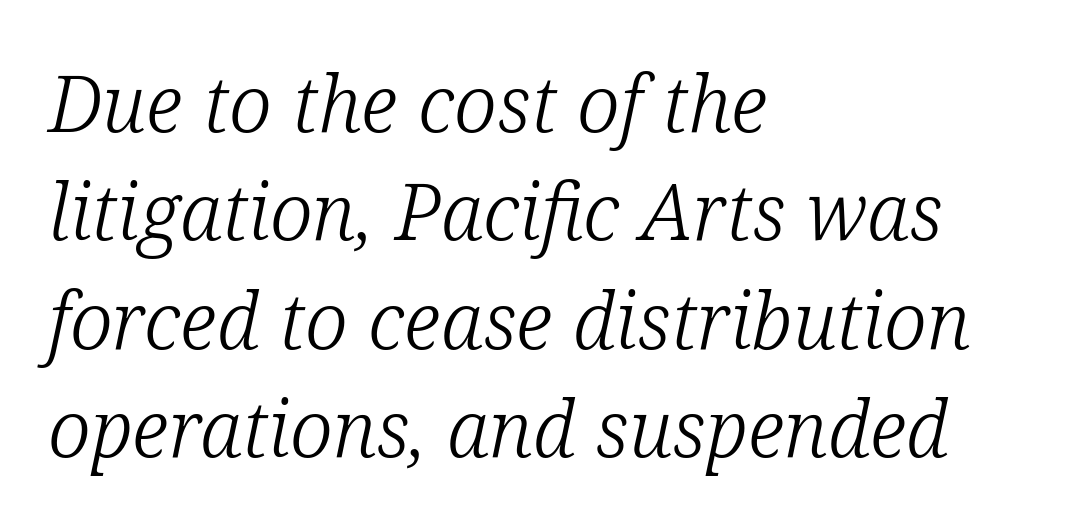
{"serif": "yes", "italic": "yes", "lean": "right", "slant_degrees": 12, "bold": "no", "weight": "light", "width": "normal", "stroke_contrast": "low", "x_height": "medium", "monospaced": "no", "underline": "no", "align": "left", "line_spacing": "normal", "line_spacing_ratio": 1.39, "letter_spacing": "normal", "letter_spacing_em": 0.0, "glyph_px": 78}
